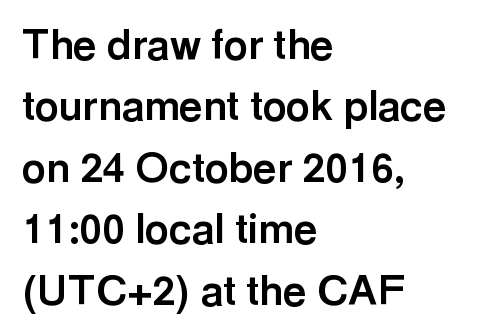
Q: Is the text bold? A: Yes.
Q: Is the text italic (slanted)? A: No, it is upright.
Q: Is the typeface a serif or a sans-serif typeface? A: Sans-serif.
Q: Is the text underlined? A: No.
Q: How is the paragraph aligned? A: Left-aligned.
Q: Is the spacing between letters normal or unusually wide? A: Normal.
Q: Is the spacing between lines tight, normal or loose? A: Normal.
Q: Width (condensed, normal, or wide)? A: Normal.
Q: x-height? A: Medium.
Q: Monospaced? A: No.
